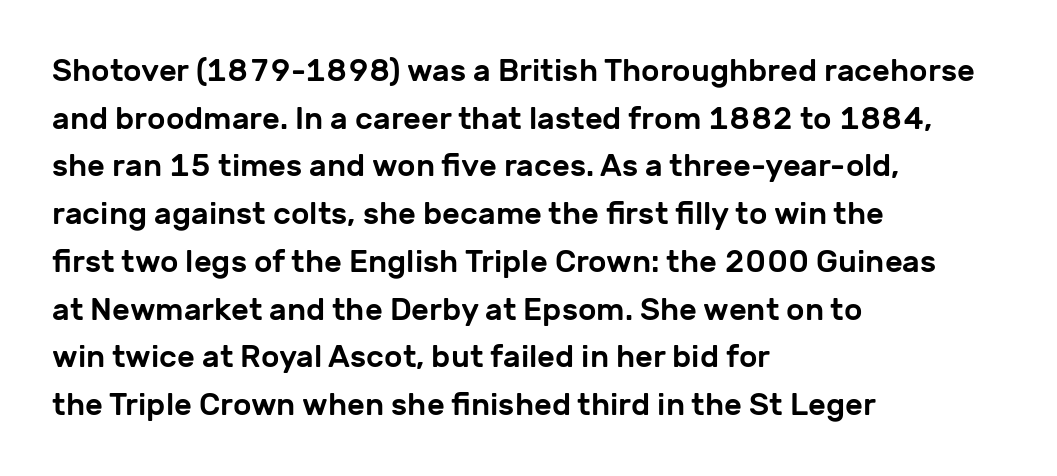
{"serif": "no", "italic": "no", "width": "normal", "stroke_contrast": "low", "x_height": "medium", "monospaced": "no", "underline": "no", "align": "left", "line_spacing": "normal", "line_spacing_ratio": 1.54, "letter_spacing": "normal", "letter_spacing_em": 0.0, "glyph_px": 31}
